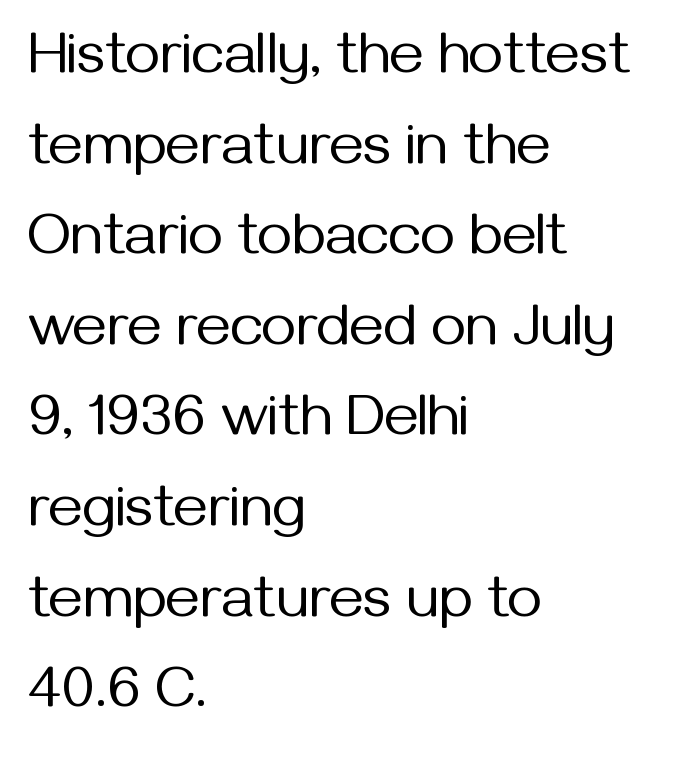
Is the letter spacing exaggerated? No — it looks like the ordinary default. Is this a fixed-width face? No — the glyphs have proportional, varying widths. Is this a sans? Yes — the strokes have no serifs. The font's upright variant was chosen for this text. The gap between lines stays unmarked.
